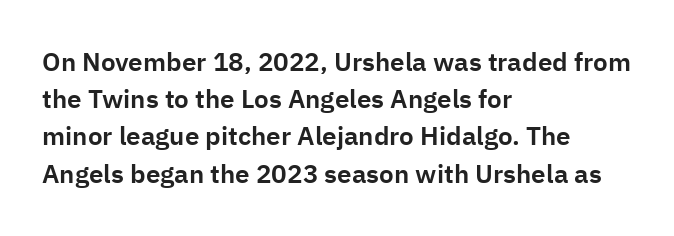
The passage is arranged the way most books set body copy — flush left. No extra tracking has been applied to these lines. You can tell it's not italic because the verticals are truly vertical. The leading is moderate, giving the passage an even texture. The specimen omits any rule beneath the text block's lines.
